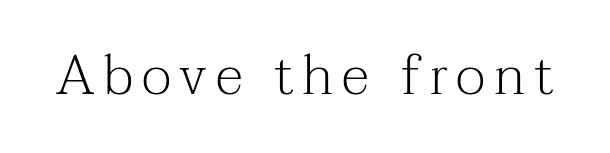
Varying glyph widths throughout — classic text-font behaviour. No extra ink here — the face is not bold. Serifs: yes, visible at the terminals of the letterforms. The lettering stays uniformly vertical, giving the passage a roman look.
